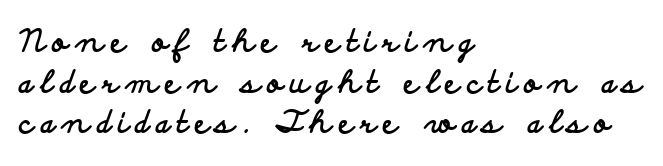
The image shows 31 px bold, wide sans-serif type; set left-aligned, normal line spacing (1.31x), unusually wide letter spacing (+0.23 em), not underlined; low stroke contrast and a small x-height.
